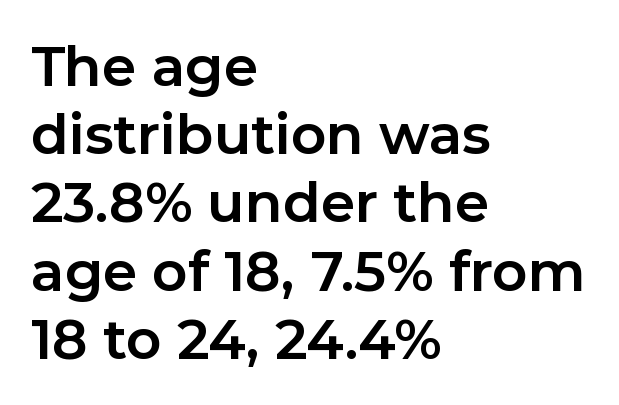
Q: Is the text bold? A: Yes.
Q: Is the text italic (slanted)? A: No, it is upright.
Q: Is the typeface a serif or a sans-serif typeface? A: Sans-serif.
Q: Is the text underlined? A: No.
Q: How is the paragraph aligned? A: Left-aligned.
Q: Is the spacing between letters normal or unusually wide? A: Normal.
Q: Width (condensed, normal, or wide)? A: Normal.
Q: Stroke contrast? A: Low.
Q: x-height? A: Medium.
Q: Monospaced? A: No.
